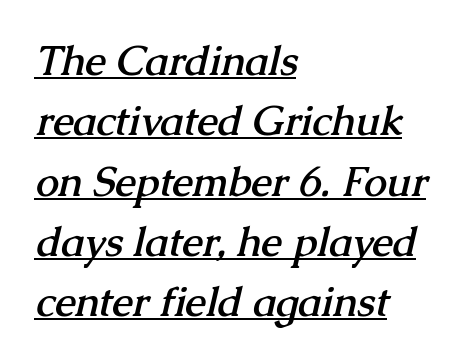
Q: Is the text bold? A: Yes.
Q: Is the typeface a serif or a sans-serif typeface? A: Serif.
Q: Is the text underlined? A: Yes.
Q: How is the paragraph aligned? A: Left-aligned.
Q: Is the spacing between letters normal or unusually wide? A: Normal.
Q: Is the spacing between lines tight, normal or loose? A: Normal.
Q: Width (condensed, normal, or wide)? A: Normal.
Q: Stroke contrast? A: Medium.
Q: x-height? A: Medium.
Q: Monospaced? A: No.
